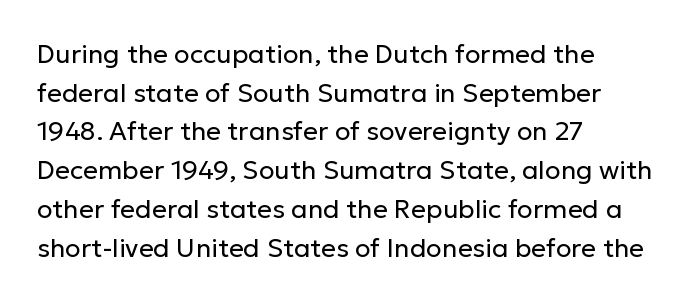
{"italic": "no", "bold": "no", "underline": "no", "align": "left", "line_spacing": "normal", "line_spacing_ratio": 1.49, "letter_spacing": "normal", "letter_spacing_em": 0.0, "glyph_px": 26}
